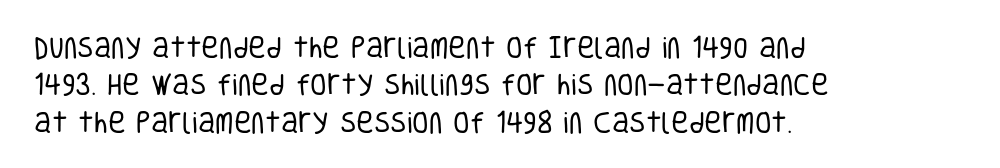
Evenly set lines give the paragraph a standard silhouette. Here the glyphs are tracked normally, forming tight word shapes. Rule under the text: the space is simply empty. Italic? Not at all — the glyphs are vertical. These glyphs show unthickened strokes, regular width or finer.
